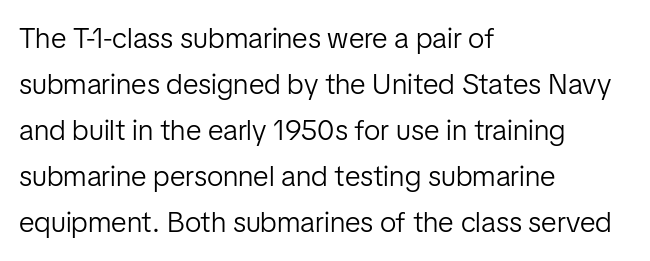
Compared with typical paragraphs, the rows here are spaced about the same. A clean baseline with only descenders dipping below it. You could not count columns in this text — the font is proportionally spaced. In terms of posture, this sample is upright. This is sans-serif lettering, the kind often seen on screens and signage.
